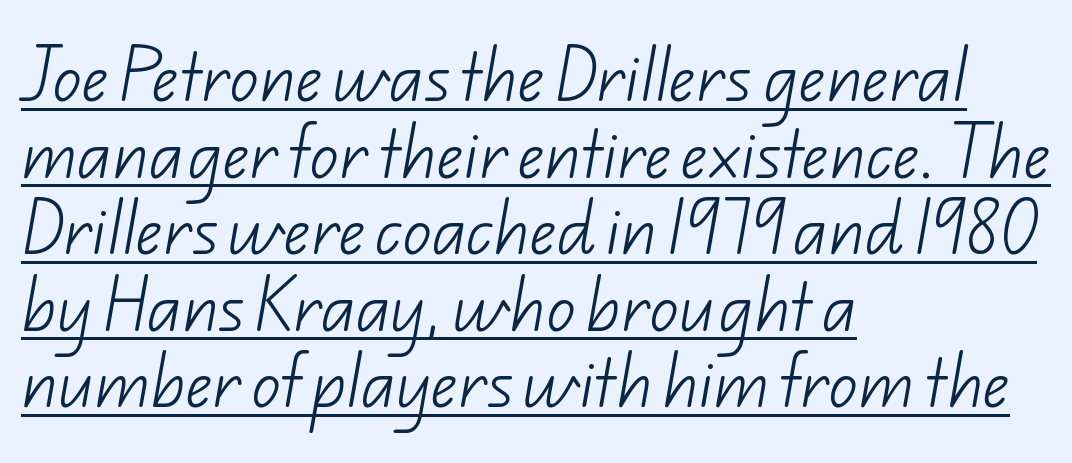
Line starts are locked; line ends wander. Leading: standard. You can see a thin bar hugging the bottom of the glyphs. The passage shown is typeset with a sans-serif family. Caption: standard tracking, unaltered.
